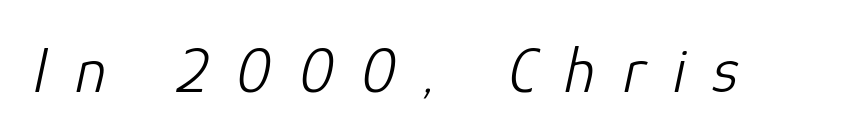
Look at the tracking — it's clearly loosened, letters drifting apart. The weight tops out at a normal text grade. Only glyphs here, with clear space below each row. Does the lettering tilt? It does — this is italic. Note the varied advance widths — an 'i' is clearly narrower than an 'm'.
